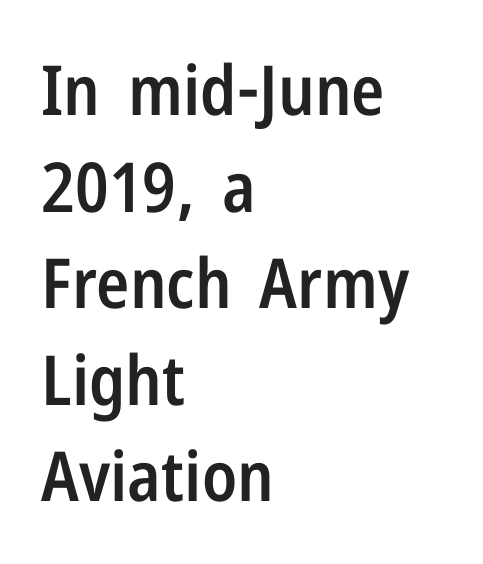
The image shows 69 px semibold, condensed sans-serif type, upright; set left-aligned, normal line spacing (1.4x), normal letter spacing, not underlined; low stroke contrast and a medium x-height.
